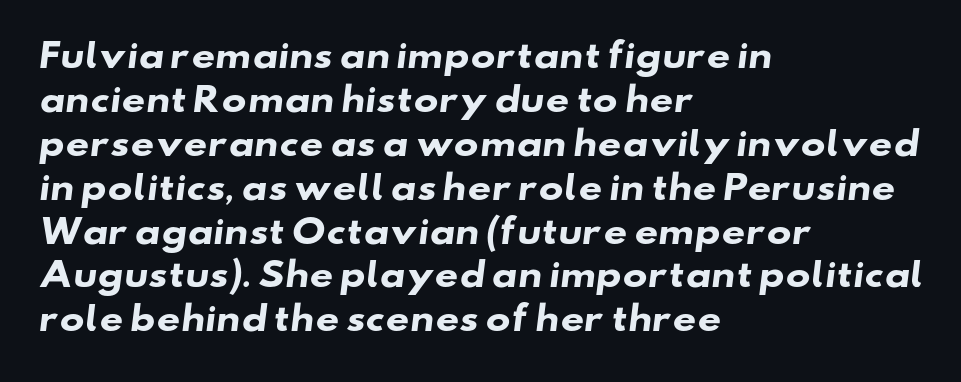
{"serif": "no", "bold": "yes", "weight": "heavy", "width": "wide", "stroke_contrast": "low", "x_height": "small", "monospaced": "no", "underline": "no", "align": "left", "line_spacing": "normal", "line_spacing_ratio": 1.33, "letter_spacing": "normal", "letter_spacing_em": 0.0, "glyph_px": 33}
